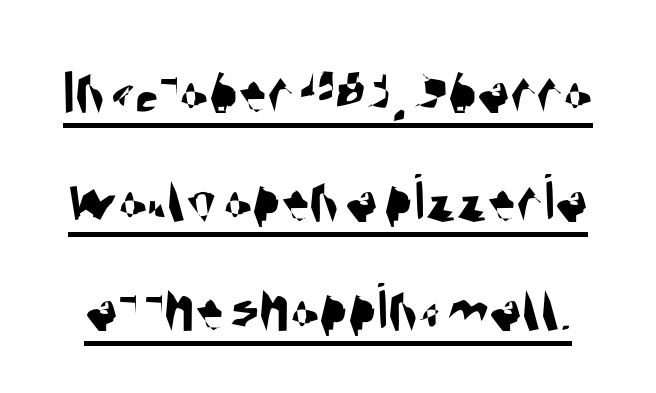
The image shows 68 px condensed sans-serif type; set normal line spacing (1.6x), normal letter spacing, underlined; medium stroke contrast and a large x-height.
